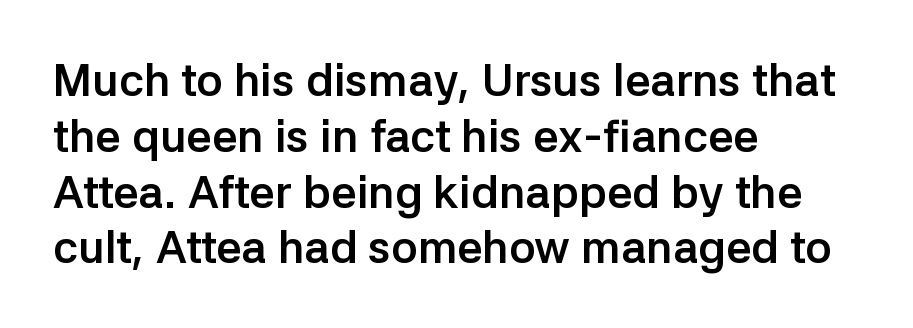
The image shows 45 px semibold sans-serif type, upright; set left-aligned, line spacing 1.24x, normal letter spacing, not underlined; low stroke contrast and a medium x-height.
